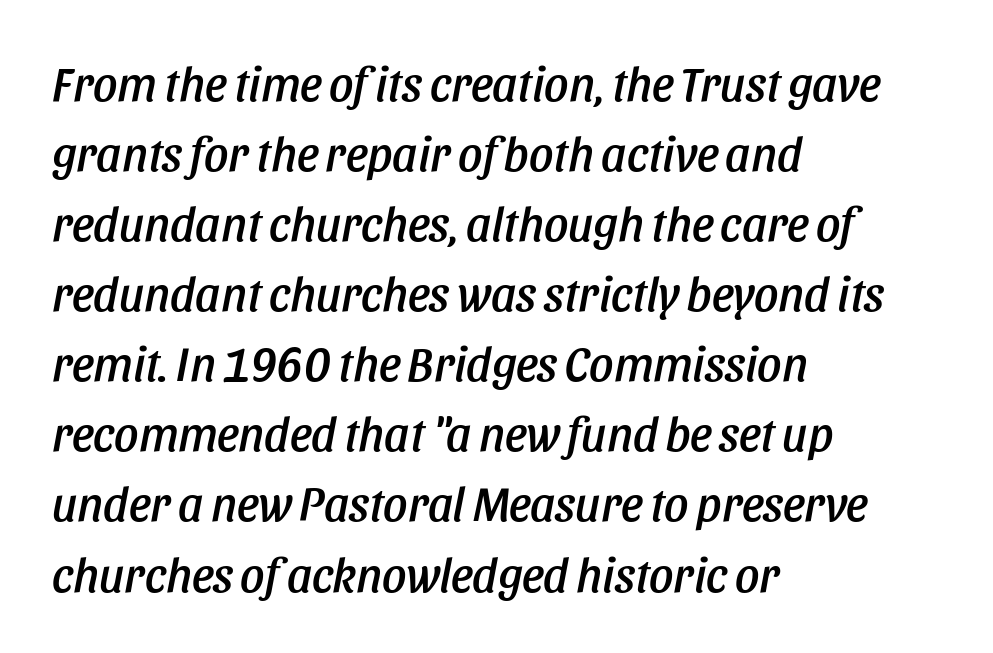
In CSS terms this would be text-align: left. The rendering uses natural spacing where letterforms have individual widths. Each row of text sits above clean, open space. Regular leading.
